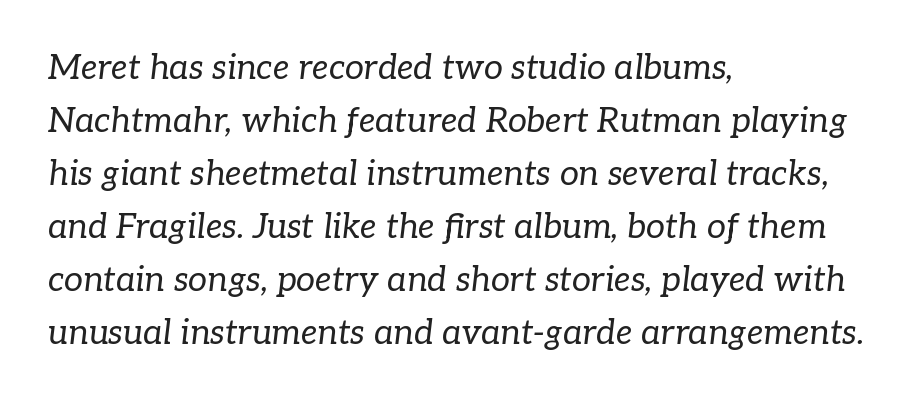
{"serif": "yes", "italic": "yes", "lean": "right", "slant_degrees": 7, "bold": "no", "weight": "regular", "width": "normal", "stroke_contrast": "low", "x_height": "medium", "monospaced": "no", "underline": "no", "align": "left", "line_spacing": "normal", "line_spacing_ratio": 1.56, "letter_spacing": "normal", "letter_spacing_em": 0.0, "glyph_px": 34}
